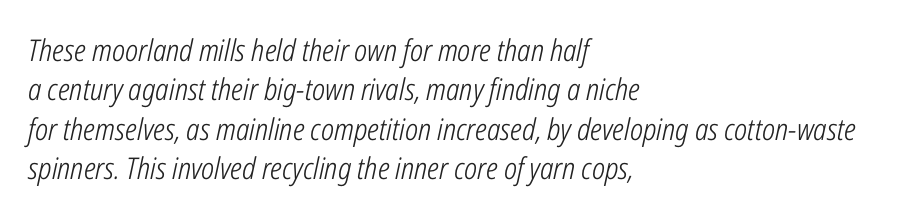
Q: Is the text bold? A: No.
Q: Is the text italic (slanted)? A: Yes, it leans right by about 12 degrees.
Q: Is the text underlined? A: No.
Q: How is the paragraph aligned? A: Left-aligned.
Q: Is the spacing between letters normal or unusually wide? A: Normal.
Q: Is the spacing between lines tight, normal or loose? A: Normal.
Q: Width (condensed, normal, or wide)? A: Condensed.
Q: Stroke contrast? A: Low.
Q: x-height? A: Medium.
Q: Monospaced? A: No.
